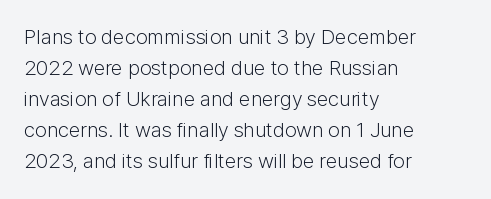
The image shows 21 px text type, upright; set left-aligned, normal line spacing (1.48x), normal letter spacing, not underlined.
